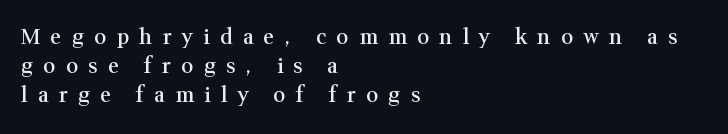
{"italic": "no", "bold": "semi", "underline": "no", "align": "left", "line_spacing": "normal", "line_spacing_ratio": 1.39, "letter_spacing": "wide", "letter_spacing_em": 0.49, "glyph_px": 21}
